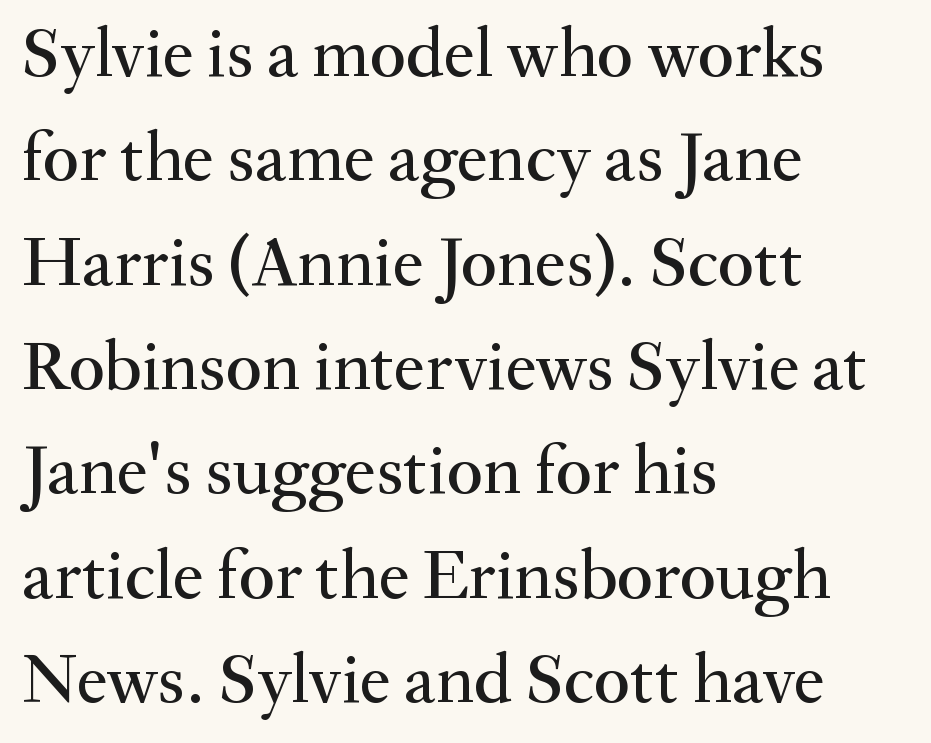
The passage shown is typed in a proportional face where columns would drift. Regular leading. Teacher's note: observe the even left margin — that is flush-left alignment. Only glyphs here, with clear space below each row. Quick note: not italic, upright. Inter-character spacing is left at the font's built-in metrics.
